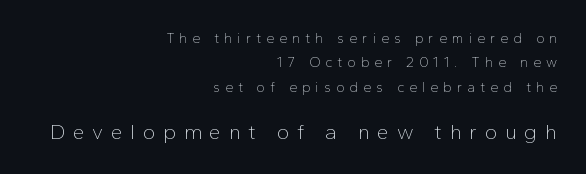
Q: Is the text bold? A: No.
Q: Is the text italic (slanted)? A: No, it is upright.
Q: Is the text underlined? A: No.
Q: How is the paragraph aligned? A: Right-aligned.
Q: Is the spacing between letters normal or unusually wide? A: Unusually wide.
Q: Which block of text is set in a larger size, the first (top) or the second (bottom)? A: The second (bottom) one.
